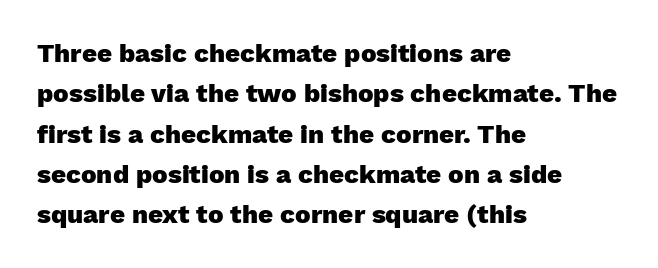
{"italic": "no", "bold": "yes", "underline": "no", "align": "left", "line_spacing": "normal", "line_spacing_ratio": 1.55, "letter_spacing": "normal", "letter_spacing_em": 0.0, "glyph_px": 26}
